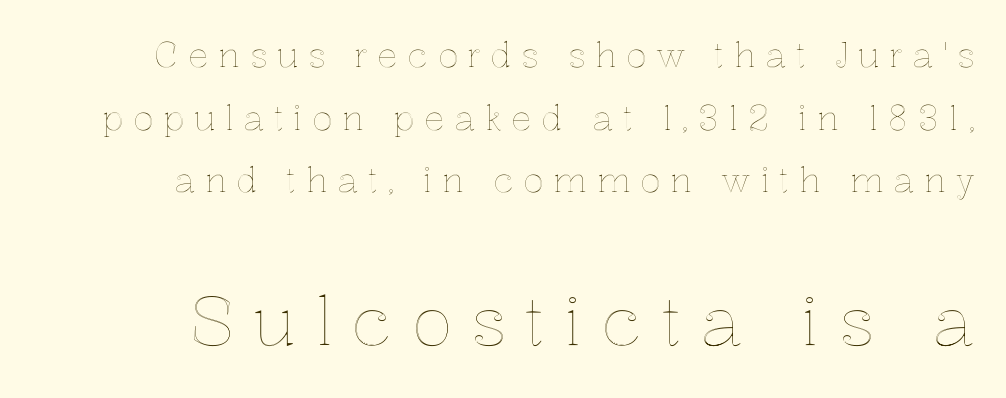
Q: Is the text italic (slanted)? A: No, it is upright.
Q: Is the text underlined? A: No.
Q: How is the paragraph aligned? A: Right-aligned.
Q: Is the spacing between letters normal or unusually wide? A: Unusually wide.
Q: Which block of text is set in a larger size, the first (top) or the second (bottom)? A: The second (bottom) one.
Q: Width (condensed, normal, or wide)? A: Normal.
Q: x-height? A: Medium.
Q: Monospaced? A: No.
